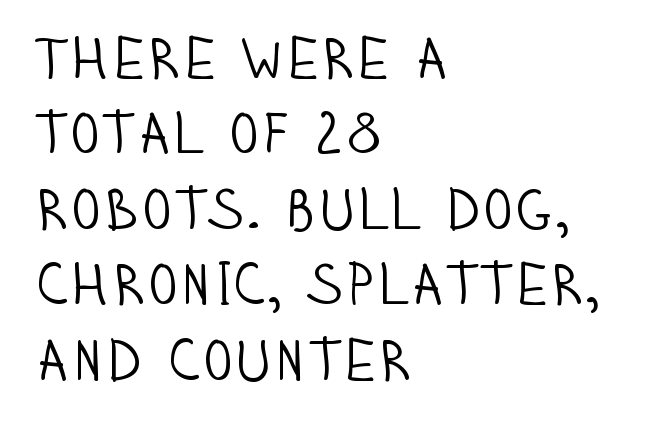
{"serif": "no", "italic": "no", "bold": "no", "weight": "light", "width": "condensed", "stroke_contrast": "low", "x_height": "large", "monospaced": "no", "underline": "no", "align": "left", "line_spacing": "normal", "line_spacing_ratio": 1.3, "letter_spacing": "normal", "letter_spacing_em": 0.0, "glyph_px": 58}
